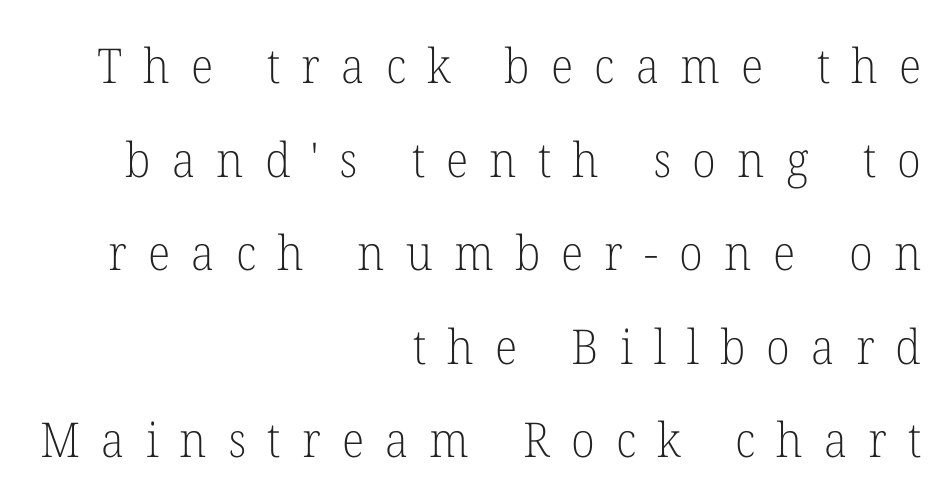
Short note: letters widely spaced. Style check: upright. Typographically, this falls in the serif category. Airy leading. Character widths vary here, with narrow letters taking less room than wide ones. Heaviness? Minimal to ordinary, like unemphasized prose.
